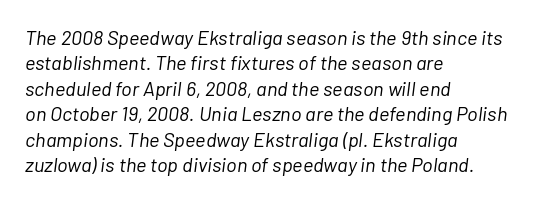
{"italic": "yes", "lean": "right", "slant_degrees": 7, "bold": "no", "underline": "no", "align": "left", "line_spacing": "normal", "line_spacing_ratio": 1.27, "letter_spacing": "normal", "letter_spacing_em": 0.0, "glyph_px": 20}
